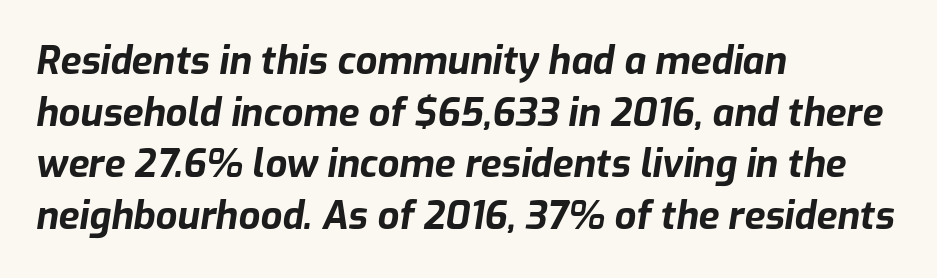
Q: Is the text bold? A: Yes.
Q: Is the text italic (slanted)? A: Yes, it leans right by about 9 degrees.
Q: Is the text underlined? A: No.
Q: How is the paragraph aligned? A: Left-aligned.
Q: Is the spacing between letters normal or unusually wide? A: Normal.
Q: Is the spacing between lines tight, normal or loose? A: Normal.
Q: Width (condensed, normal, or wide)? A: Normal.
Q: Stroke contrast? A: Low.
Q: x-height? A: Medium.
Q: Monospaced? A: No.
